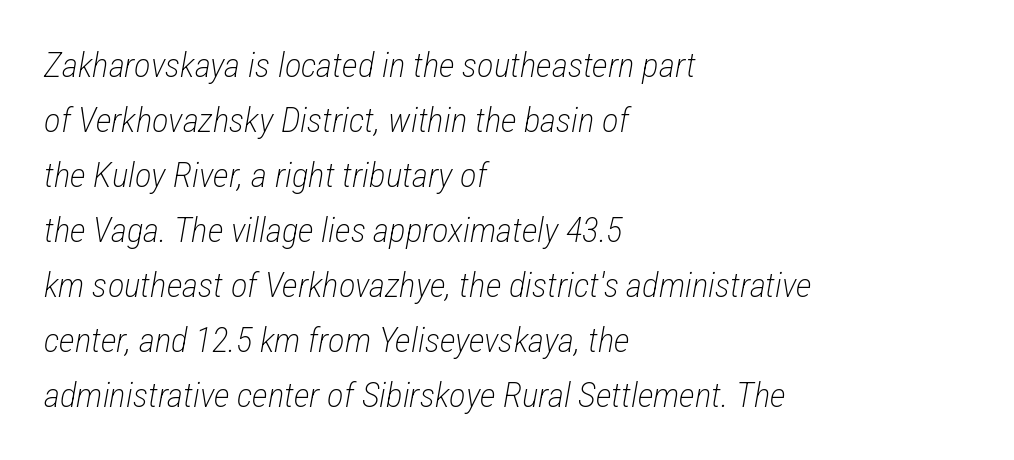
The passage shown is not underscored anywhere. Observe the ordinary spacing: letters are neighbours, not strangers. The space between consecutive lines is moderate. Here the designer chose a conventional face with non-uniform glyph widths.
